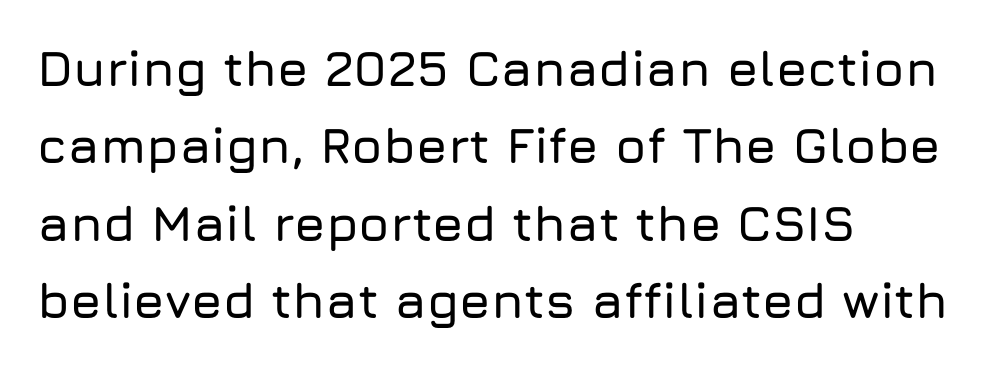
The image shows 50 px sans-serif type, upright; set left-aligned, normal line spacing (1.55x), normal letter spacing, not underlined; low stroke contrast and a medium x-height.
